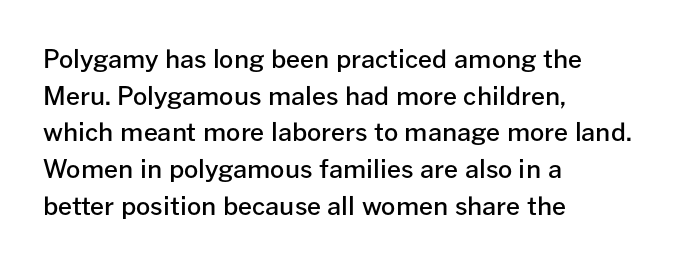
Q: Is the text bold? A: Semi-bold.
Q: Is the text italic (slanted)? A: No, it is upright.
Q: Is the text underlined? A: No.
Q: How is the paragraph aligned? A: Left-aligned.
Q: Is the spacing between letters normal or unusually wide? A: Normal.
Q: Is the spacing between lines tight, normal or loose? A: Normal.
